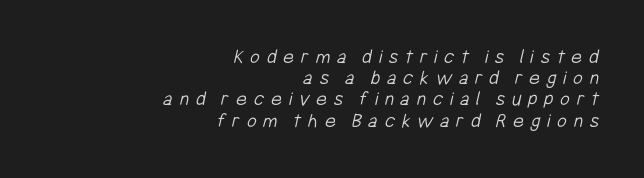
The line-height multiplier appears low, near solid setting. The line texture is sparse and dotted thanks to wide tracking. Weight: regular or lighter. A flush-right, rag-left setting is used for this passage.
